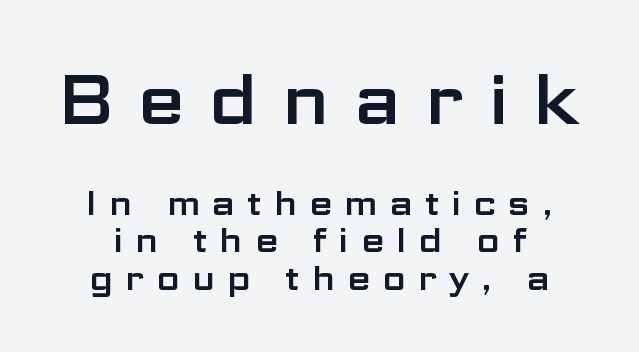
{"serif": "no", "italic": "no", "width": "wide", "stroke_contrast": "low", "x_height": "medium", "monospaced": "no", "underline": "no", "align": "center", "line_spacing": "tight", "line_spacing_ratio": 1.09, "letter_spacing": "wide", "letter_spacing_em": 0.35, "larger_block": "first", "size_ratio": 2.03, "glyph_px": 69}
